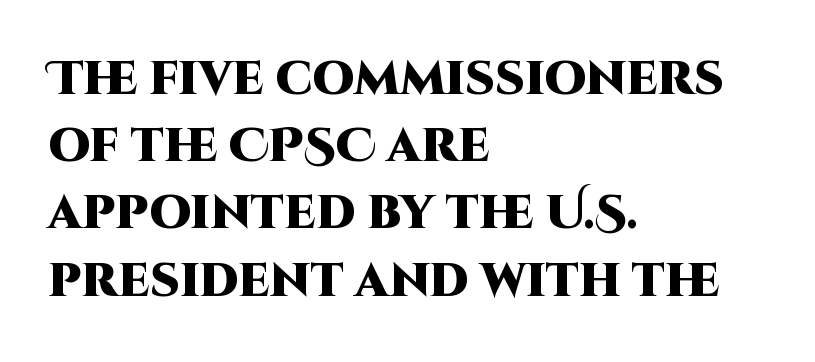
The image shows 47 px heavy sans-serif type, upright; set left-aligned, normal line spacing (1.43x), normal letter spacing, not underlined; high stroke contrast and a large x-height.
